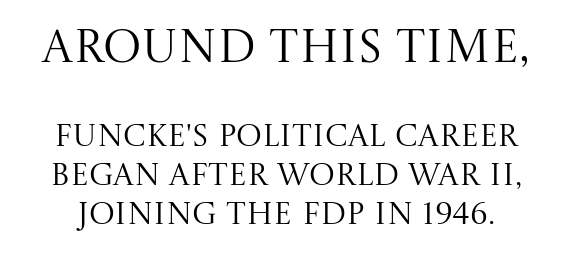
The line-height multiplier appears to be the usual default. Proportional: the letters do not fall into vertical columns. You can tell from the footed stems that serif type was used. Nope, not italic — everything's standing straight. The passage shown is not underscored anywhere. Each word holds together tightly as a unit, with standard inter-letter gaps.
